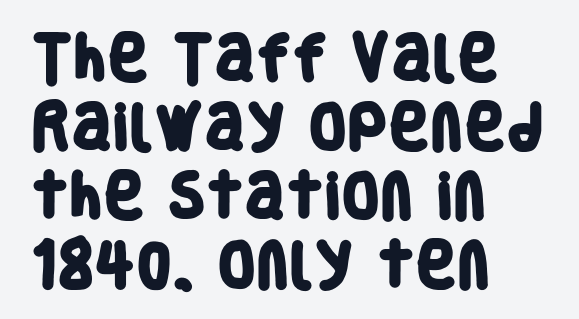
Q: Is the text bold? A: Yes.
Q: Is the typeface a serif or a sans-serif typeface? A: Sans-serif.
Q: Is the text underlined? A: No.
Q: How is the paragraph aligned? A: Left-aligned.
Q: Is the spacing between letters normal or unusually wide? A: Normal.
Q: Is the spacing between lines tight, normal or loose? A: Normal.
Q: Width (condensed, normal, or wide)? A: Condensed.
Q: Stroke contrast? A: Low.
Q: x-height? A: Large.
Q: Monospaced? A: No.
